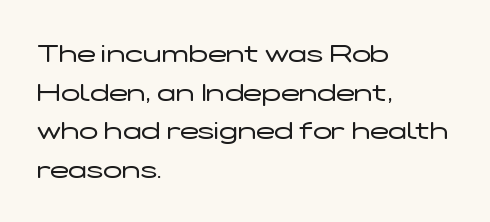
Notice how descenders clear the ascenders below comfortably — that's standard leading. Posture: vertical. Letter spacing: default. This rendering uses left alignment, leaving the right contour irregular.
